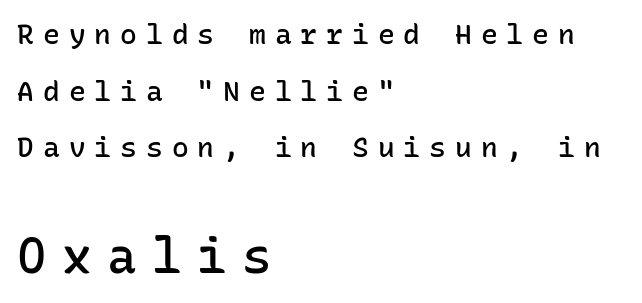
{"serif": "no", "italic": "no", "bold": "semi", "weight": "semibold", "width": "normal", "stroke_contrast": "low", "x_height": "medium", "monospaced": "yes", "underline": "no", "align": "left", "line_spacing": "loose", "line_spacing_ratio": 2.02, "letter_spacing": "wide", "letter_spacing_em": 0.32, "larger_block": "second", "size_ratio": 1.75, "glyph_px": 49}
